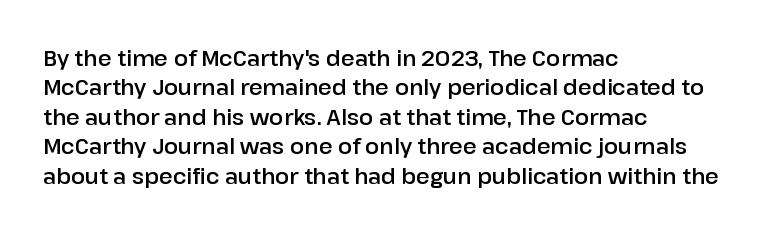
If you drew a ruler down the left edge, every line would touch it. The foot of each line stays bare and open. What's the leading like? Ordinary, nothing unusual. The axis of the letterforms is exactly vertical. Observe the ordinary spacing: letters are neighbours, not strangers.
